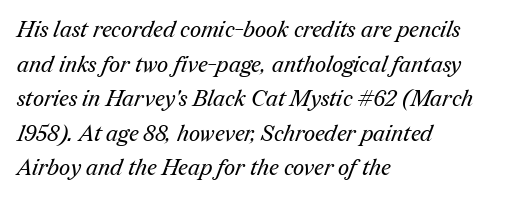
The image shows 22 px text type; set left-aligned, normal line spacing (1.57x), normal letter spacing, not underlined.
